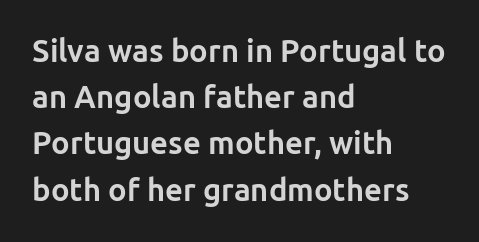
Q: Is the text bold? A: Yes.
Q: Is the text italic (slanted)? A: No, it is upright.
Q: Is the typeface a serif or a sans-serif typeface? A: Sans-serif.
Q: Is the text underlined? A: No.
Q: How is the paragraph aligned? A: Left-aligned.
Q: Is the spacing between letters normal or unusually wide? A: Normal.
Q: Is the spacing between lines tight, normal or loose? A: Normal.
Q: Width (condensed, normal, or wide)? A: Normal.
Q: Stroke contrast? A: Low.
Q: x-height? A: Medium.
Q: Monospaced? A: No.
